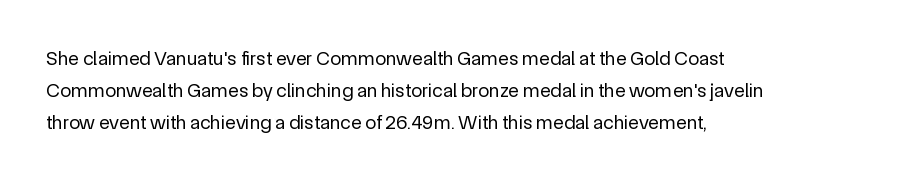
{"italic": "no", "bold": "no", "underline": "no", "align": "left", "line_spacing": "normal", "line_spacing_ratio": 1.59, "letter_spacing": "normal", "letter_spacing_em": 0.0, "glyph_px": 20}
